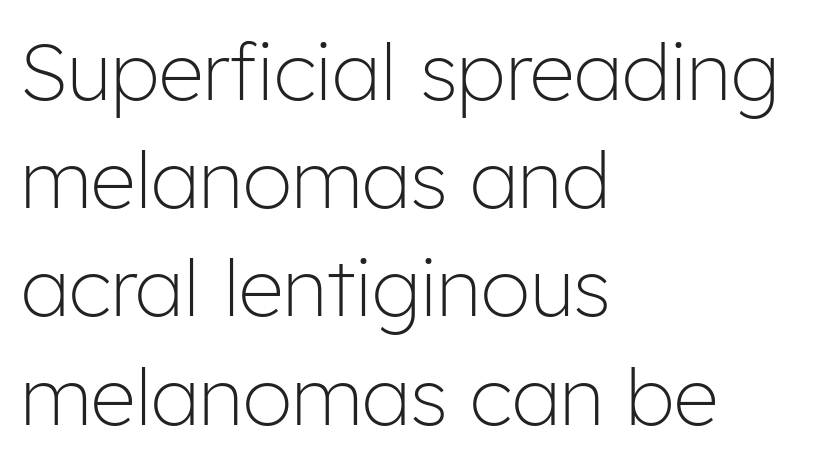
The image shows 79 px light sans-serif type, upright; set left-aligned, normal line spacing (1.37x), normal letter spacing, not underlined; low stroke contrast and a medium x-height.
